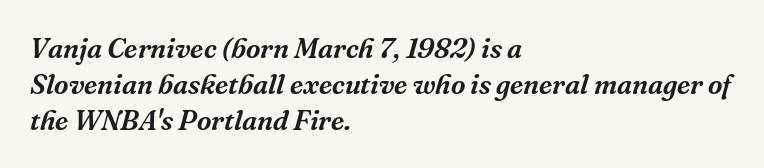
The image shows 28 px serif type, italic (leaning right); set left-aligned, normal line spacing (1.28x), normal letter spacing, not underlined; medium stroke contrast and a medium x-height.
